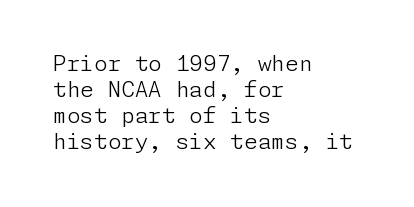
{"italic": "no", "bold": "no", "underline": "no", "align": "left", "line_spacing_ratio": 1.18, "letter_spacing": "normal", "letter_spacing_em": 0.0, "glyph_px": 22}
